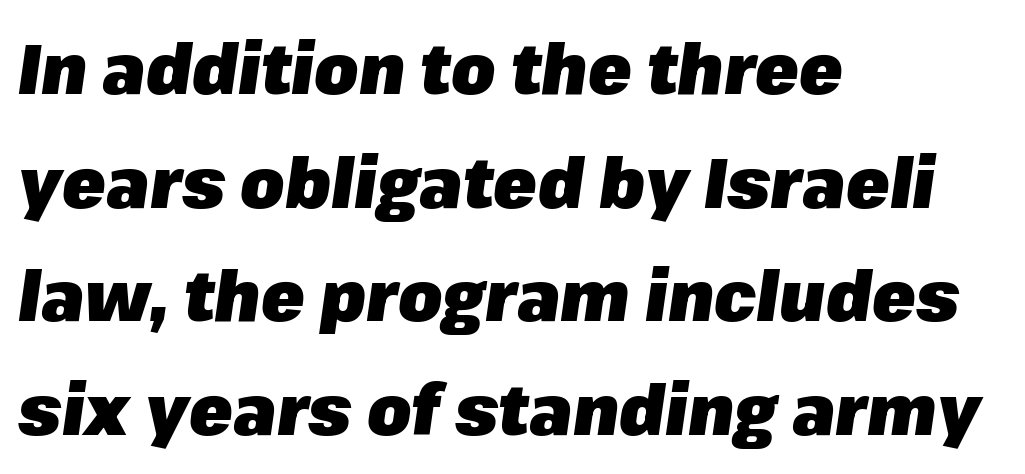
The image shows 71 px heavy type, italic (leaning right); set left-aligned, normal line spacing (1.6x), normal letter spacing, not underlined; low stroke contrast and a medium x-height.
